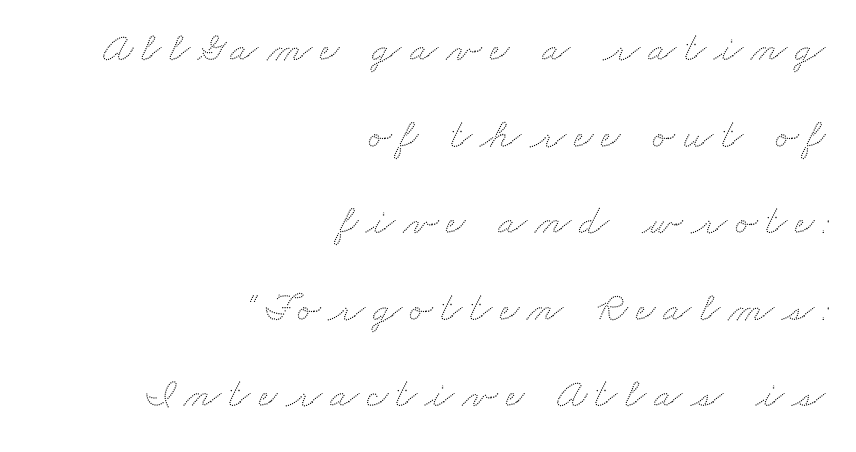
{"width": "wide", "stroke_contrast": "low", "x_height": "small", "monospaced": "no", "underline": "no", "align": "right", "line_spacing": "loose", "line_spacing_ratio": 2.06, "glyph_px": 42}
